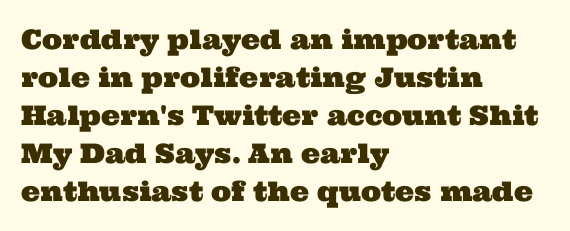
{"underline": "no", "align": "left", "line_spacing": "normal", "line_spacing_ratio": 1.41, "letter_spacing": "normal", "letter_spacing_em": 0.0, "glyph_px": 27}
